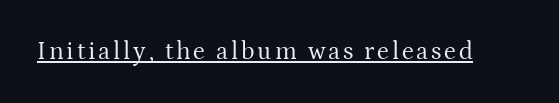
The image shows 25 px text type, upright; set underlined.
